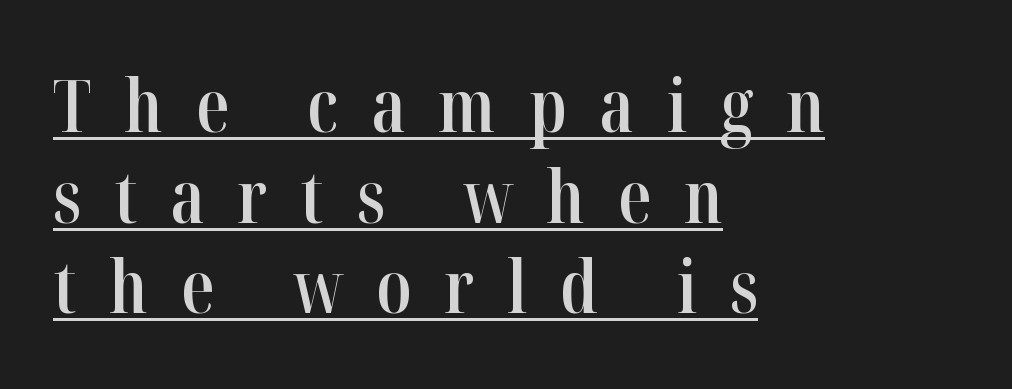
Q: Is the text bold? A: Semi-bold.
Q: Is the text italic (slanted)? A: No, it is upright.
Q: Is the typeface a serif or a sans-serif typeface? A: Serif.
Q: Is the text underlined? A: Yes.
Q: How is the paragraph aligned? A: Left-aligned.
Q: Is the spacing between letters normal or unusually wide? A: Unusually wide.
Q: Width (condensed, normal, or wide)? A: Condensed.
Q: Stroke contrast? A: High.
Q: x-height? A: Medium.
Q: Monospaced? A: No.
